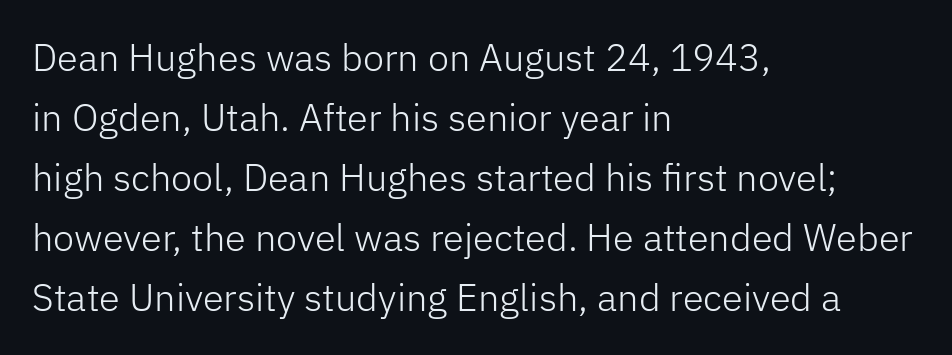
{"serif": "no", "italic": "no", "bold": "no", "weight": "light", "width": "normal", "stroke_contrast": "low", "x_height": "medium", "monospaced": "no", "underline": "no", "align": "left", "line_spacing": "normal", "line_spacing_ratio": 1.58, "letter_spacing": "normal", "letter_spacing_em": 0.0, "glyph_px": 38}
